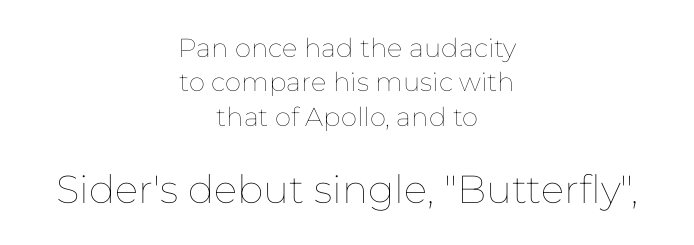
The image shows 39 px thin type, upright; set centered, normal line spacing (1.32x), normal letter spacing, not underlined; the second (bottom) block is 1.5x larger; low stroke contrast and a medium x-height.
